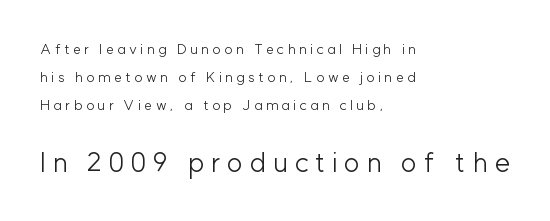
Q: Is the text bold? A: No.
Q: Is the text italic (slanted)? A: No, it is upright.
Q: Is the text underlined? A: No.
Q: How is the paragraph aligned? A: Left-aligned.
Q: Is the spacing between letters normal or unusually wide? A: Unusually wide.
Q: Is the spacing between lines tight, normal or loose? A: Loose.
Q: Which block of text is set in a larger size, the first (top) or the second (bottom)? A: The second (bottom) one.
